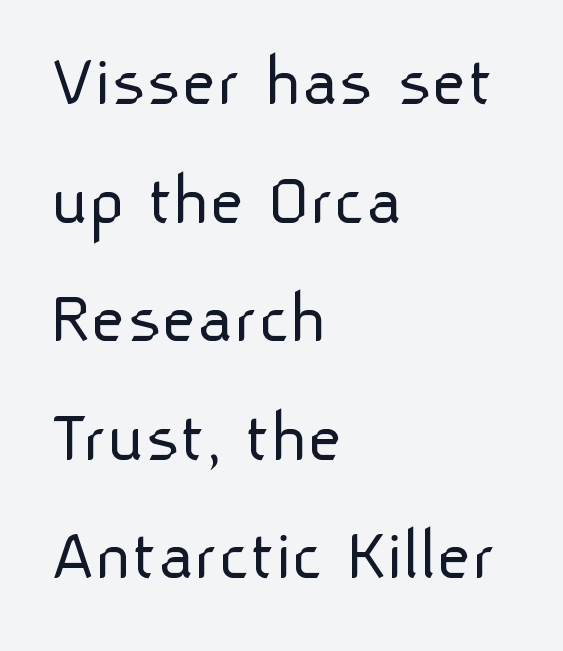
Is this a heavy cut? Hardly; it is regular or lighter. The rendering anchors every line to the left-hand side. The face used here is proportionally spaced, like ordinary book or web type. A bare baseline throughout the passage. This block has exactly the height ordinary leading produces.
